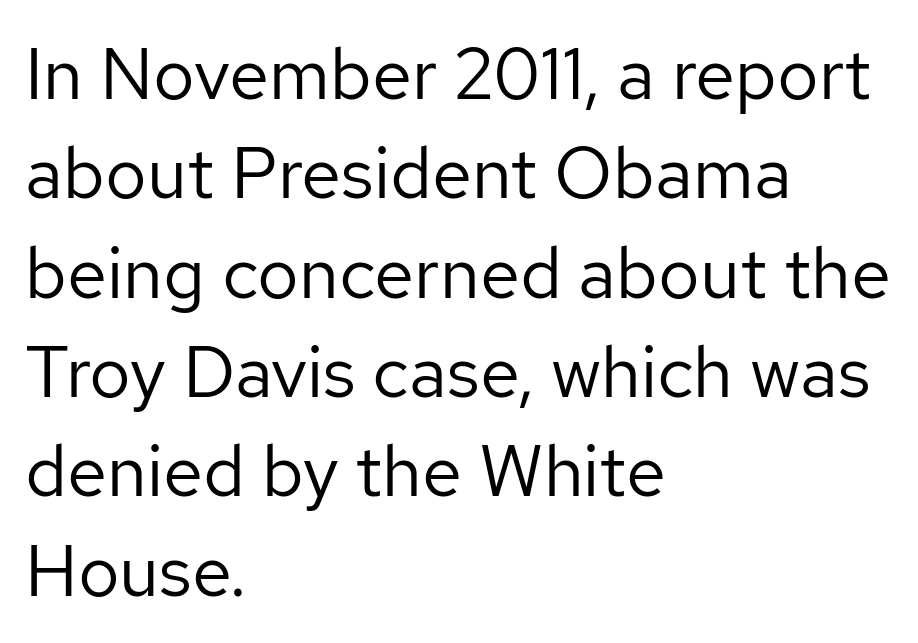
Q: Is the text bold? A: No.
Q: Is the text italic (slanted)? A: No, it is upright.
Q: Is the typeface a serif or a sans-serif typeface? A: Sans-serif.
Q: Is the text underlined? A: No.
Q: How is the paragraph aligned? A: Left-aligned.
Q: Is the spacing between letters normal or unusually wide? A: Normal.
Q: Is the spacing between lines tight, normal or loose? A: Normal.
Q: Width (condensed, normal, or wide)? A: Normal.
Q: Stroke contrast? A: Low.
Q: x-height? A: Medium.
Q: Monospaced? A: No.
